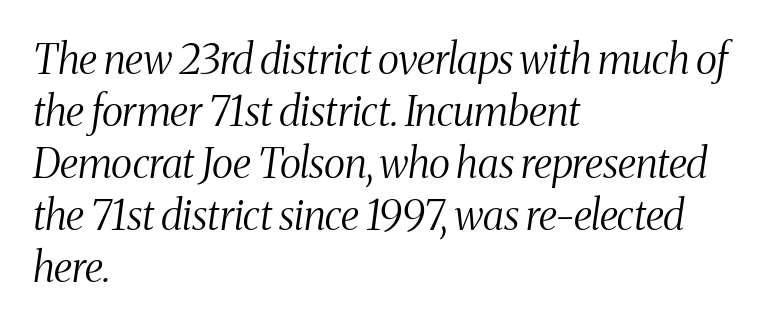
Is this a fixed-width face? No — the glyphs have proportional, varying widths. Each row of text sits above clean, open space. Compared with typical paragraphs, the rows here are spaced about the same. Alignment: flush left. Inter-character spacing is left at the font's built-in metrics. Font category for this specimen: serif.
